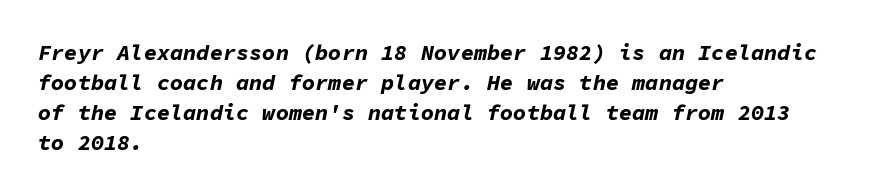
The image shows 22 px bold type, italic (leaning right); set left-aligned, normal line spacing (1.36x), normal letter spacing, not underlined.
